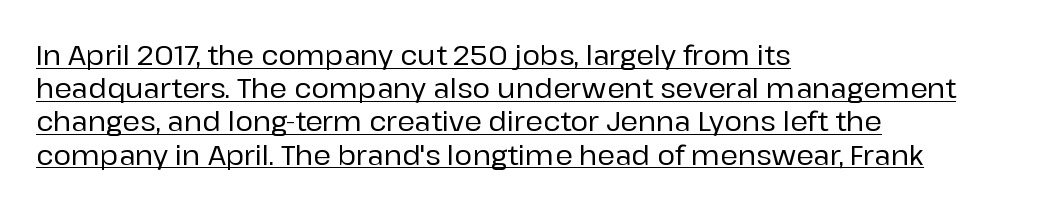
The image shows 27 px text type, upright; set left-aligned, line spacing 1.23x, normal letter spacing, underlined.
